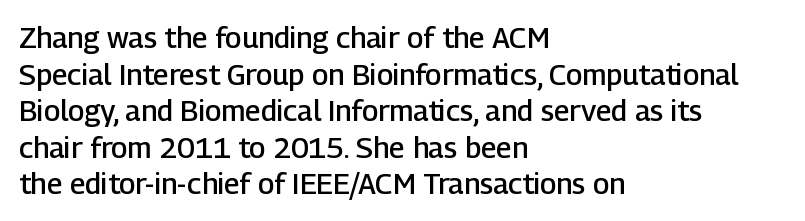
{"serif": "no", "italic": "no", "bold": "semi", "weight": "semibold", "width": "normal", "stroke_contrast": "low", "x_height": "medium", "monospaced": "no", "underline": "no", "align": "left", "line_spacing": "normal", "line_spacing_ratio": 1.26, "letter_spacing": "normal", "letter_spacing_em": 0.0, "glyph_px": 29}
